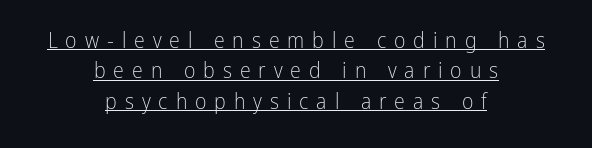
{"italic": "no", "bold": "no", "underline": "yes", "align": "center", "line_spacing": "normal", "line_spacing_ratio": 1.38, "letter_spacing": "wide", "letter_spacing_em": 0.36, "glyph_px": 22}
